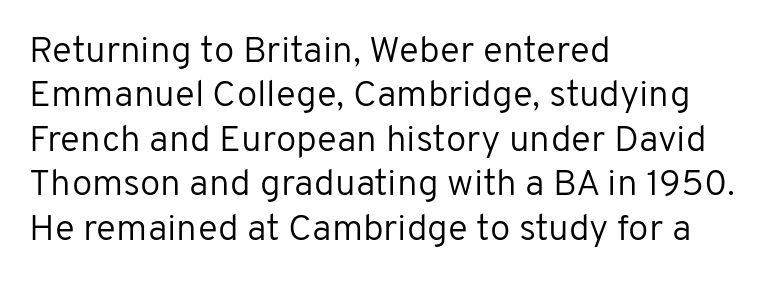
The image shows 37 px regular-weight sans-serif type, upright; set left-aligned, line spacing 1.2x, normal letter spacing, not underlined; low stroke contrast and a medium x-height.
